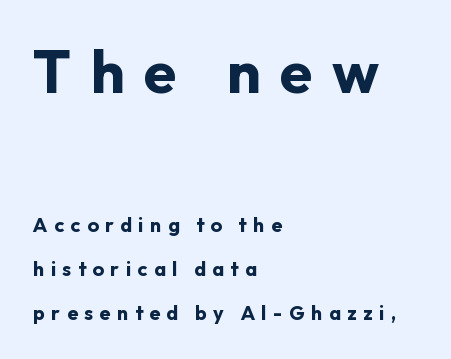
Which chunk is bigger? The first one — the top block dwarfs the bottom. Observe the wide spacing: letters keep a clear distance from each other. Ascenders rise straight up at ninety degrees. No feet cap the strokes, marking this as sans-serif type.
